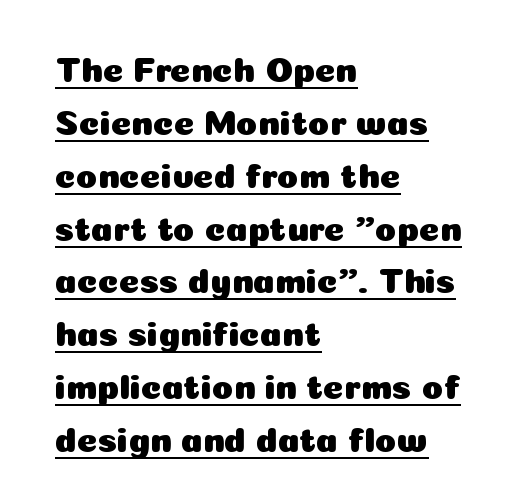
The lettering stays uniformly vertical, giving the passage a roman look. The typesetter chose a ragged-right arrangement here. The face used here appears with an underline applied. The rows are spaced the way most documents space them.
